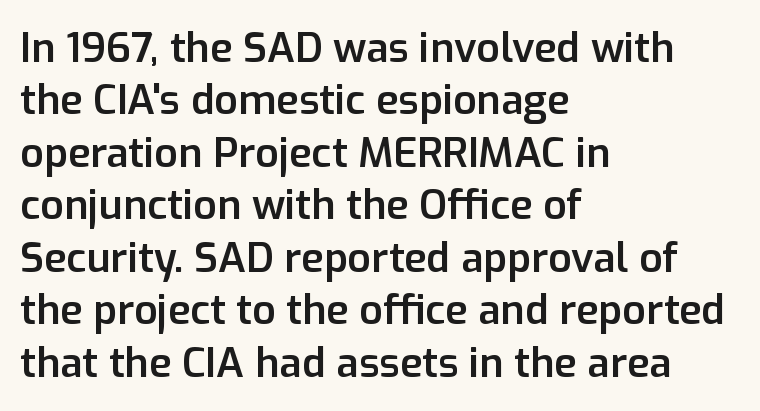
The image shows 41 px semibold sans-serif type, upright; set left-aligned, normal line spacing (1.28x), normal letter spacing, not underlined; low stroke contrast and a medium x-height.
